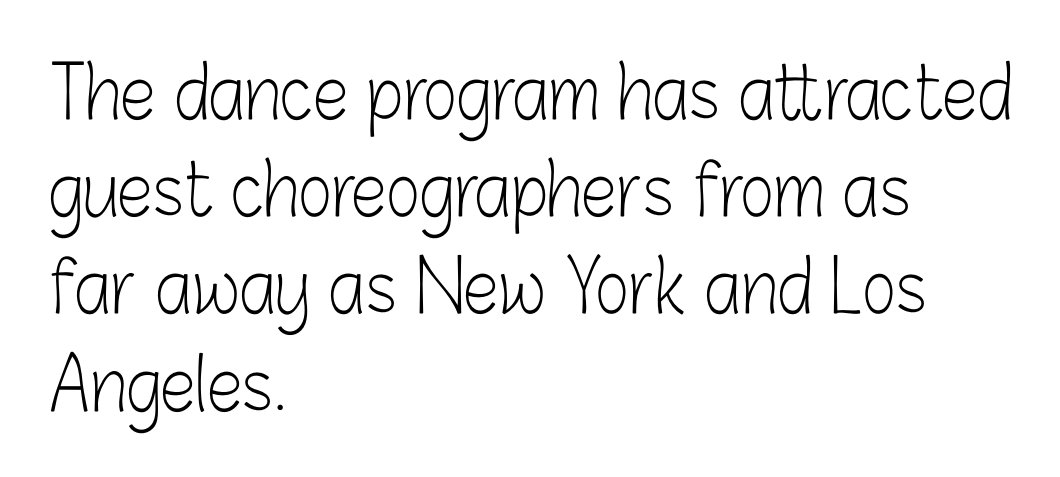
Q: Is the text bold? A: No.
Q: Is the text italic (slanted)? A: No, it is upright.
Q: Is the typeface a serif or a sans-serif typeface? A: Sans-serif.
Q: Is the text underlined? A: No.
Q: How is the paragraph aligned? A: Left-aligned.
Q: Is the spacing between letters normal or unusually wide? A: Normal.
Q: Is the spacing between lines tight, normal or loose? A: Normal.
Q: Width (condensed, normal, or wide)? A: Condensed.
Q: Stroke contrast? A: Low.
Q: x-height? A: Medium.
Q: Monospaced? A: No.
